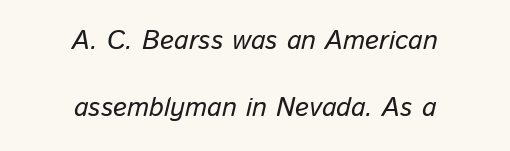
Q: Is the text italic (slanted)? A: Yes, it leans right by about 13 degrees.
Q: Is the text underlined? A: No.
Q: How is the paragraph aligned? A: Centered.
Q: Is the spacing between letters normal or unusually wide? A: Normal.
Q: Is the spacing between lines tight, normal or loose? A: Loose.
